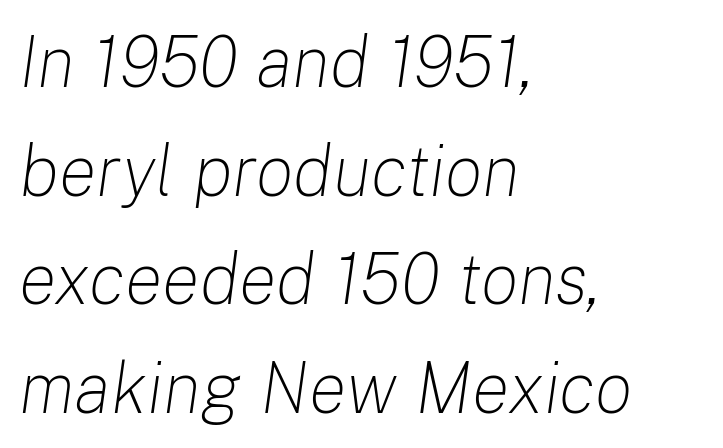
{"italic": "yes", "lean": "right", "slant_degrees": 8, "bold": "no", "weight": "light", "width": "normal", "stroke_contrast": "low", "x_height": "medium", "monospaced": "no", "underline": "no", "align": "left", "line_spacing": "normal", "line_spacing_ratio": 1.53, "letter_spacing": "normal", "letter_spacing_em": 0.0, "glyph_px": 71}
